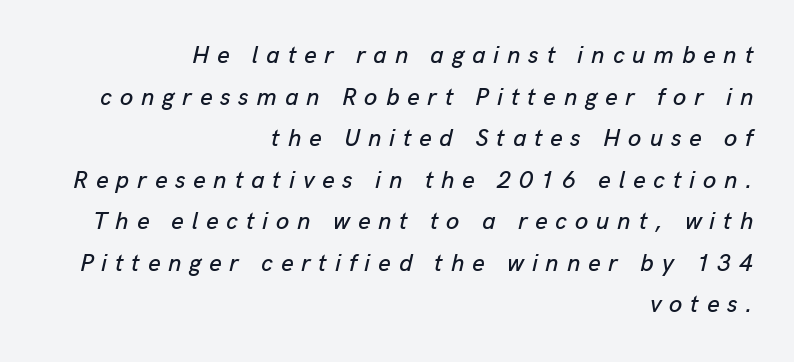
The image shows 24 px text type, italic (leaning right); set right-aligned, line spacing 1.73x, unusually wide letter spacing (+0.33 em), not underlined.
